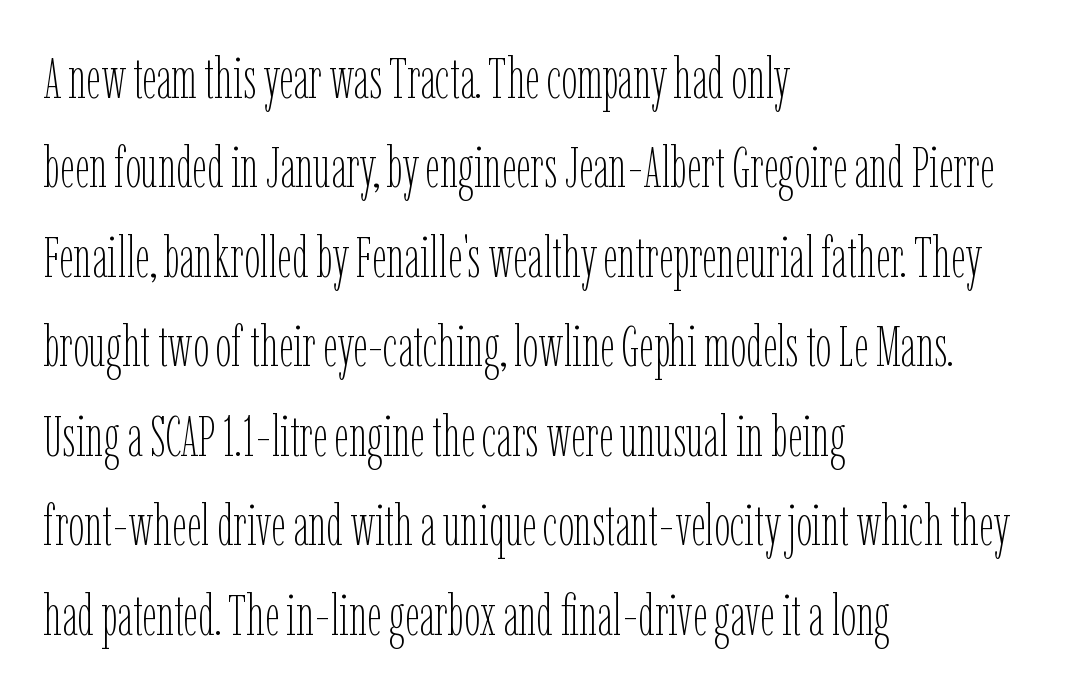
Q: Is the text bold? A: No.
Q: Is the text italic (slanted)? A: No, it is upright.
Q: Is the text underlined? A: No.
Q: How is the paragraph aligned? A: Left-aligned.
Q: Is the spacing between letters normal or unusually wide? A: Normal.
Q: Is the spacing between lines tight, normal or loose? A: Normal.
Q: Width (condensed, normal, or wide)? A: Condensed.
Q: Stroke contrast? A: Low.
Q: x-height? A: Medium.
Q: Monospaced? A: No.
